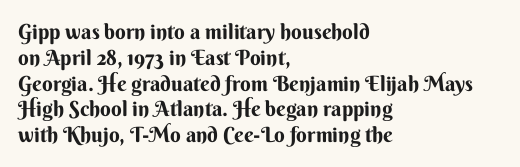
The image shows 21 px bold type, upright; set left-aligned, line spacing 1.23x, normal letter spacing, not underlined.
